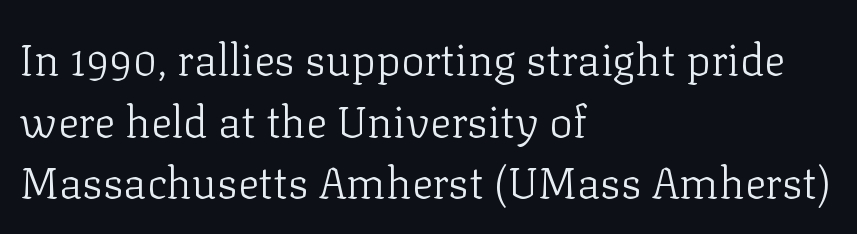
There is no visible air inserted between adjacent glyphs. A student would call this left alignment; a typographer would say flush left, rag right. The lettering stays uniformly vertical, giving the passage a roman look. To sum up the face: it has serifs. The glyphs are unaccompanied by any horizontal stroke below them. In terms of leading, this rendering sits right in the middle.
